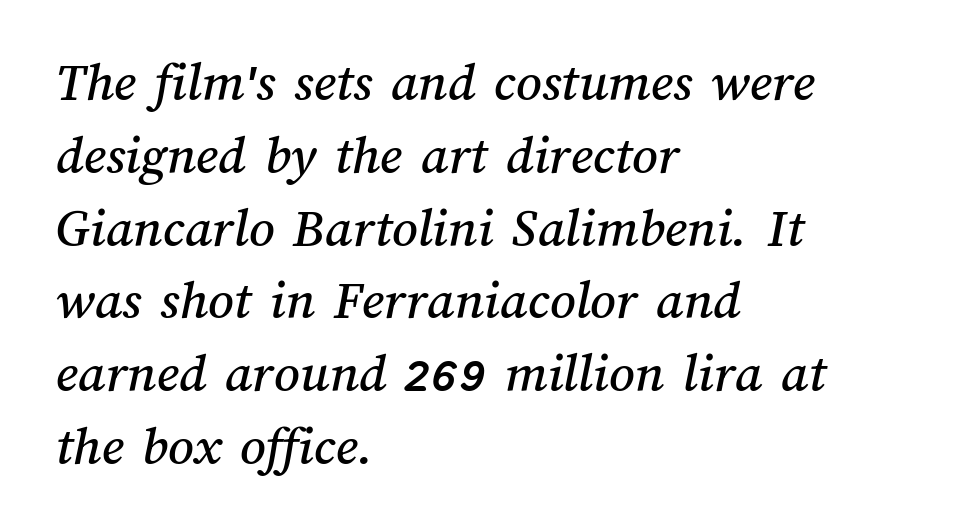
The image shows 56 px text type; set left-aligned, normal line spacing (1.3x), normal letter spacing, not underlined; medium stroke contrast and a medium x-height.
